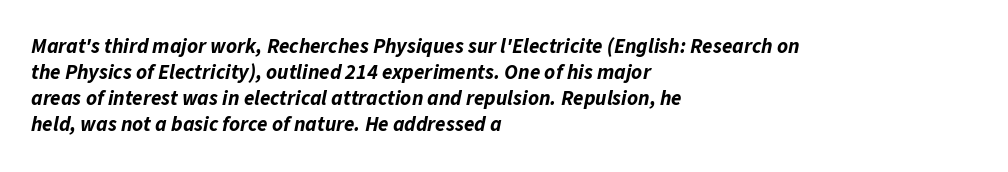
The image shows 21 px bold type, italic (leaning right); set left-aligned, line spacing 1.24x, normal letter spacing, not underlined.
